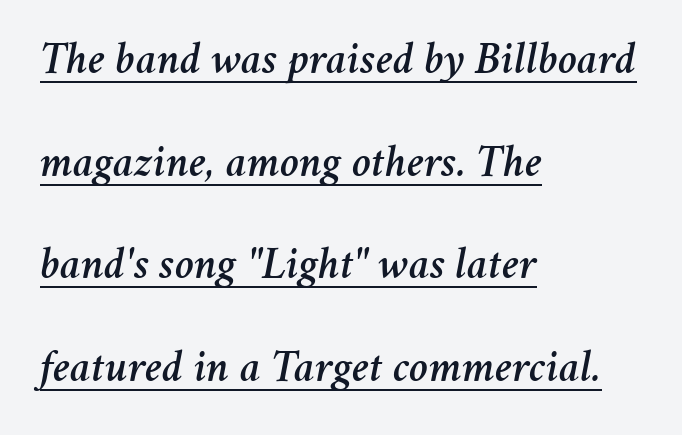
{"italic": "yes", "lean": "right", "slant_degrees": 11, "width": "normal", "stroke_contrast": "medium", "x_height": "medium", "monospaced": "no", "underline": "yes", "align": "left", "line_spacing": "loose", "line_spacing_ratio": 2.23, "letter_spacing": "normal", "letter_spacing_em": 0.0, "glyph_px": 46}
